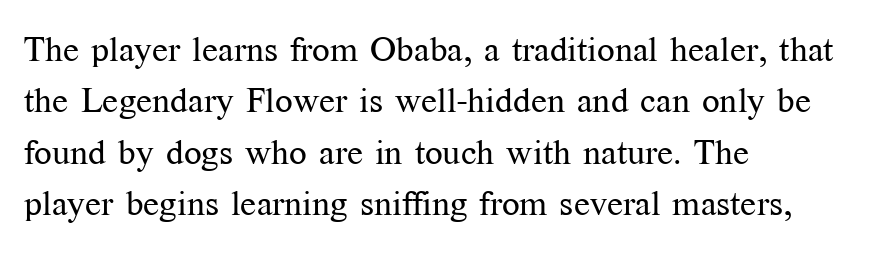
Q: Is the text bold? A: No.
Q: Is the text italic (slanted)? A: No, it is upright.
Q: Is the typeface a serif or a sans-serif typeface? A: Serif.
Q: Is the text underlined? A: No.
Q: How is the paragraph aligned? A: Left-aligned.
Q: Is the spacing between letters normal or unusually wide? A: Normal.
Q: Is the spacing between lines tight, normal or loose? A: Normal.
Q: Width (condensed, normal, or wide)? A: Normal.
Q: Stroke contrast? A: Medium.
Q: x-height? A: Medium.
Q: Monospaced? A: No.
